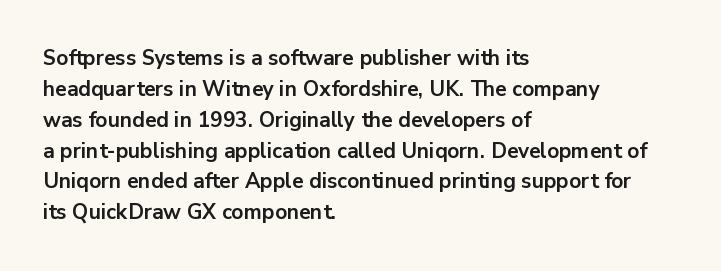
Posture: vertical. A classic flush-left, rag-right setting is used for this passage. Horizontal bands of white between lines are of average thickness. Each word holds together tightly as a unit, with standard inter-letter gaps. The font is running at its bold setting.
